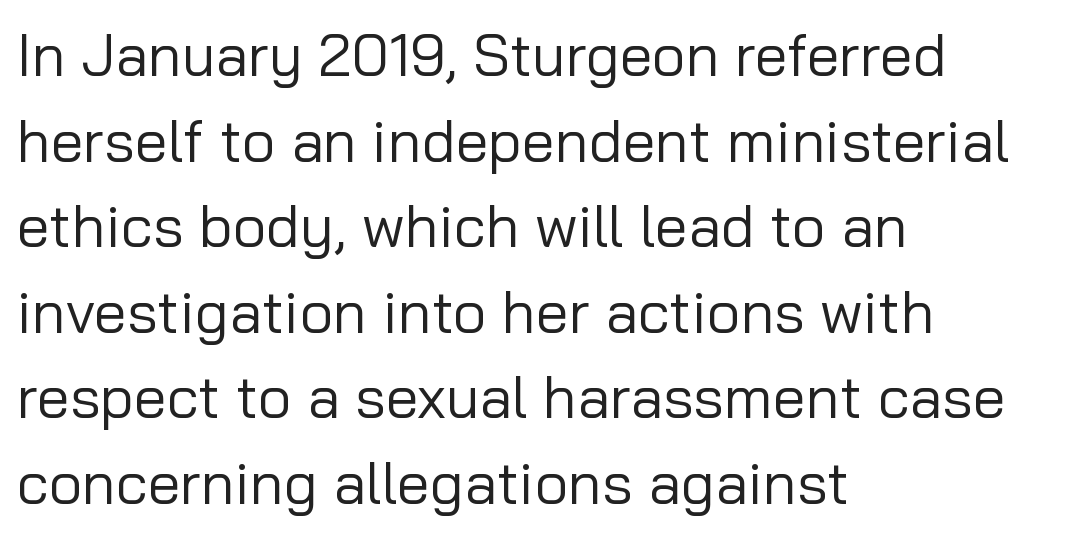
{"serif": "no", "italic": "no", "bold": "no", "weight": "regular", "width": "normal", "stroke_contrast": "low", "x_height": "medium", "monospaced": "no", "underline": "no", "align": "left", "line_spacing": "normal", "line_spacing_ratio": 1.45, "letter_spacing": "normal", "letter_spacing_em": 0.0, "glyph_px": 59}
